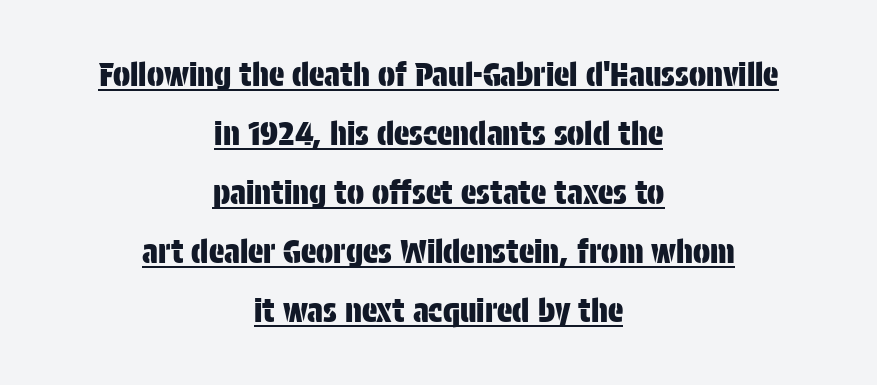
{"serif": "no", "italic": "no", "width": "condensed", "stroke_contrast": "low", "x_height": "large", "monospaced": "no", "underline": "yes", "align": "center", "line_spacing_ratio": 1.84, "letter_spacing": "normal", "letter_spacing_em": 0.0, "glyph_px": 32}
